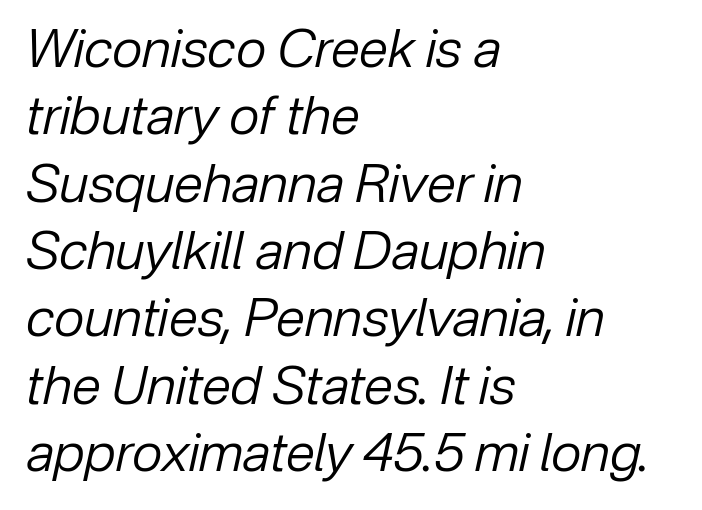
The image shows 53 px regular-weight type, italic (leaning right); set left-aligned, normal line spacing (1.27x), normal letter spacing, not underlined; low stroke contrast and a medium x-height.
